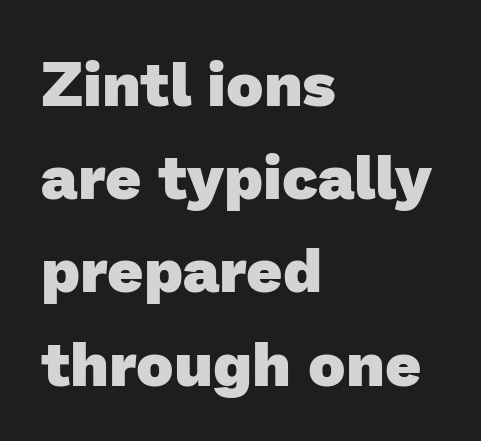
Q: Is the text bold? A: Yes.
Q: Is the typeface a serif or a sans-serif typeface? A: Sans-serif.
Q: Is the text underlined? A: No.
Q: How is the paragraph aligned? A: Left-aligned.
Q: Is the spacing between letters normal or unusually wide? A: Normal.
Q: Is the spacing between lines tight, normal or loose? A: Normal.
Q: Width (condensed, normal, or wide)? A: Normal.
Q: Stroke contrast? A: Low.
Q: x-height? A: Medium.
Q: Monospaced? A: No.
